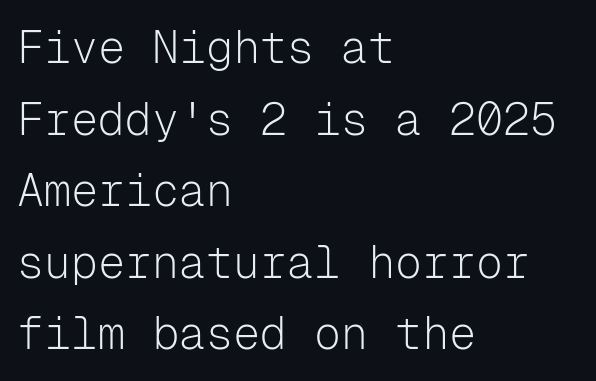
Q: Is the text bold? A: No.
Q: Is the text italic (slanted)? A: No, it is upright.
Q: Is the typeface a serif or a sans-serif typeface? A: Sans-serif.
Q: Is the text underlined? A: No.
Q: How is the paragraph aligned? A: Left-aligned.
Q: Is the spacing between letters normal or unusually wide? A: Normal.
Q: Is the spacing between lines tight, normal or loose? A: Normal.
Q: Width (condensed, normal, or wide)? A: Normal.
Q: Stroke contrast? A: Low.
Q: x-height? A: Medium.
Q: Monospaced? A: Yes.
